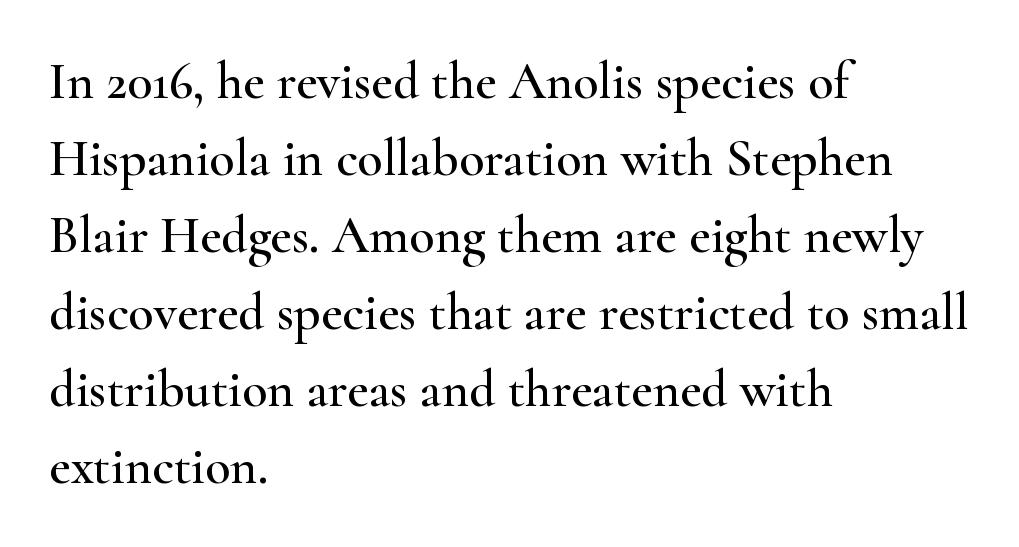
Leading: standard. Casual observation: everything's shoved over to the left. Short note: letters normally spaced. The face used here is seriffed, in the tradition of book romans. Note the varied advance widths — an 'i' is clearly narrower than an 'm'. Each row of text sits above clean, open space.
